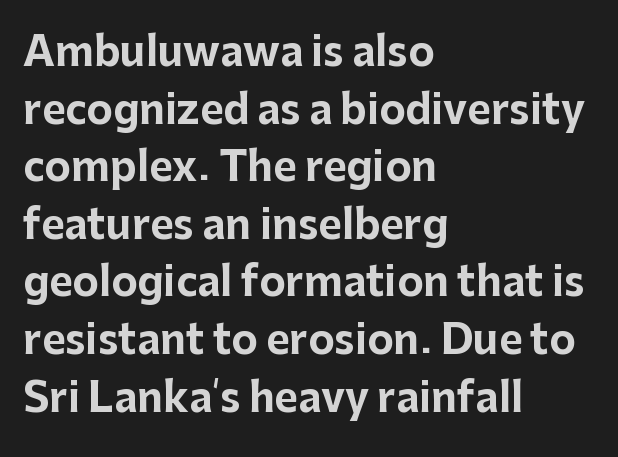
A typesetter would mark this as roman, not italic. Clear beneath every line of the passage. The rows are spaced the way most documents space them. Typeset ragged right — the left edge is the straight one. The line texture is even and compact thanks to regular tracking. Chunky letters — that's bold for sure.
